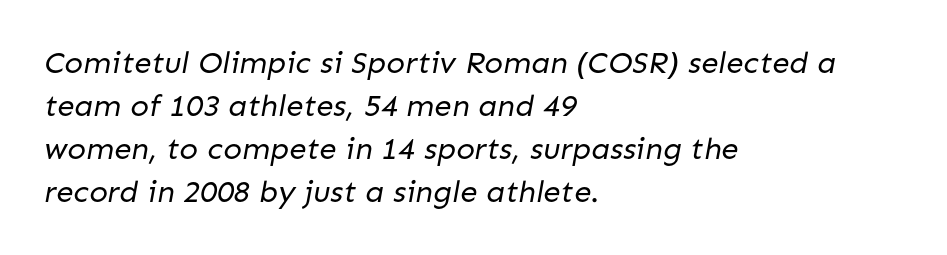
The image shows 31 px regular-weight sans-serif type; set left-aligned, normal line spacing (1.39x), normal letter spacing, not underlined; low stroke contrast and a medium x-height.
